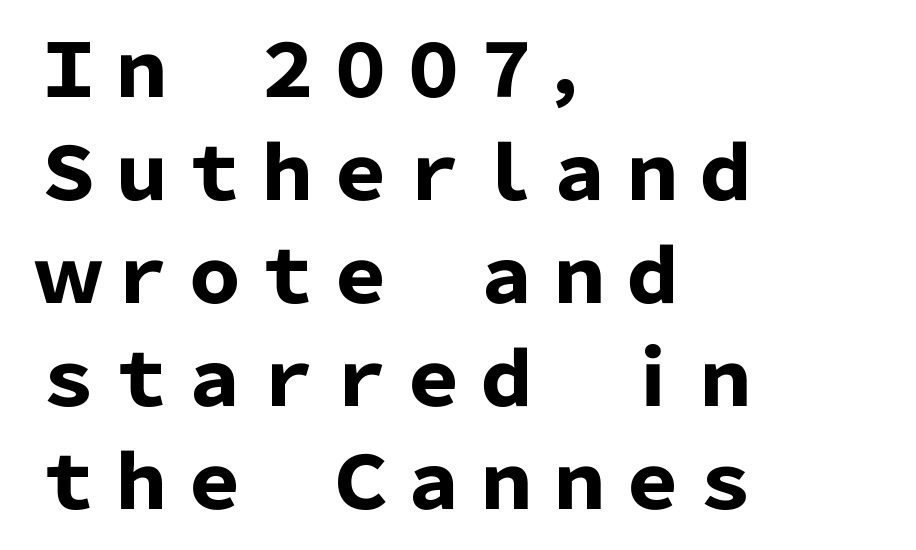
The image shows 73 px heavy sans-serif type, upright; set left-aligned, normal line spacing (1.41x), normal letter spacing, not underlined; low stroke contrast and a medium x-height.
